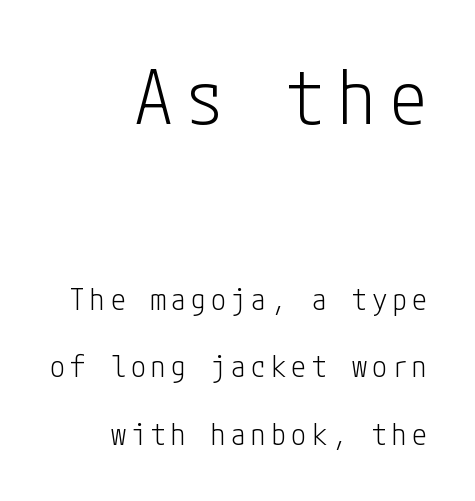
Q: Is the text bold? A: No.
Q: Is the text italic (slanted)? A: No, it is upright.
Q: Is the typeface a serif or a sans-serif typeface? A: Sans-serif.
Q: Is the text underlined? A: No.
Q: How is the paragraph aligned? A: Right-aligned.
Q: Is the spacing between lines tight, normal or loose? A: Loose.
Q: Which block of text is set in a larger size, the first (top) or the second (bottom)? A: The first (top) one.
Q: Width (condensed, normal, or wide)? A: Condensed.
Q: Stroke contrast? A: Low.
Q: x-height? A: Medium.
